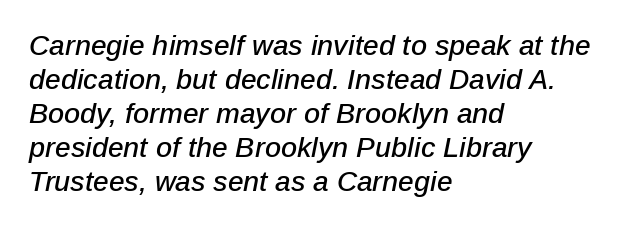
{"italic": "yes", "lean": "right", "slant_degrees": 12, "width": "normal", "stroke_contrast": "low", "x_height": "medium", "monospaced": "no", "underline": "no", "align": "left", "line_spacing_ratio": 1.21, "letter_spacing": "normal", "letter_spacing_em": 0.0, "glyph_px": 28}
